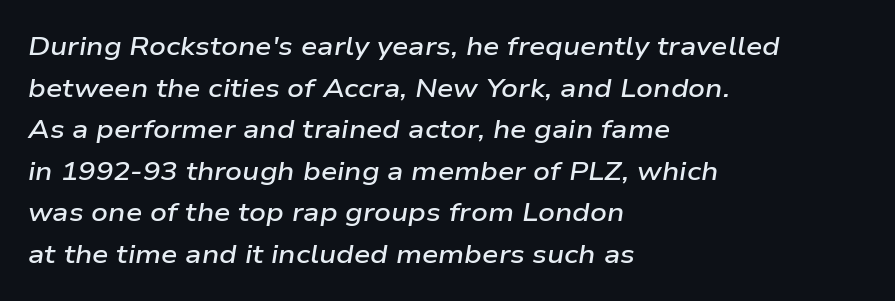
The image shows 26 px text type, italic (leaning right); set left-aligned, normal line spacing (1.6x), normal letter spacing, not underlined.
